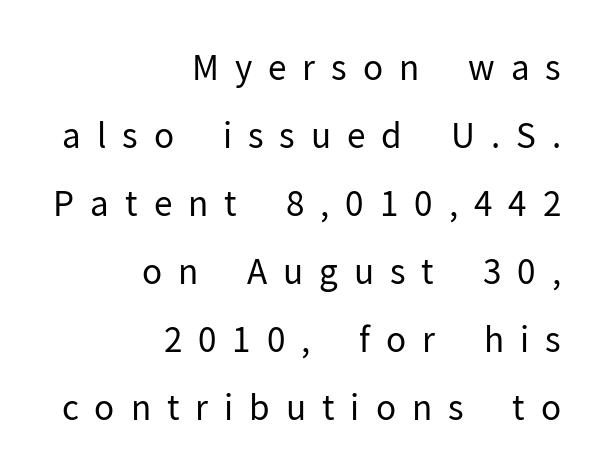
Q: Is the text bold? A: No.
Q: Is the text italic (slanted)? A: No, it is upright.
Q: Is the typeface a serif or a sans-serif typeface? A: Sans-serif.
Q: Is the text underlined? A: No.
Q: How is the paragraph aligned? A: Right-aligned.
Q: Is the spacing between letters normal or unusually wide? A: Unusually wide.
Q: Is the spacing between lines tight, normal or loose? A: Loose.
Q: Width (condensed, normal, or wide)? A: Normal.
Q: Stroke contrast? A: Low.
Q: x-height? A: Medium.
Q: Monospaced? A: No.
